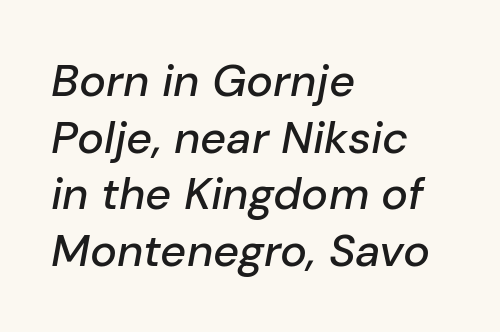
The image shows 45 px text type, italic (leaning right); set left-aligned, normal line spacing (1.26x), normal letter spacing, not underlined; low stroke contrast and a medium x-height.
